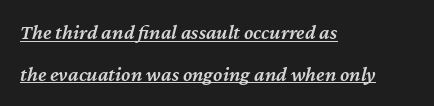
{"italic": "yes", "lean": "right", "slant_degrees": 12, "bold": "semi", "underline": "yes", "align": "left", "line_spacing": "loose", "line_spacing_ratio": 1.98, "letter_spacing": "normal", "letter_spacing_em": 0.0, "glyph_px": 21}
